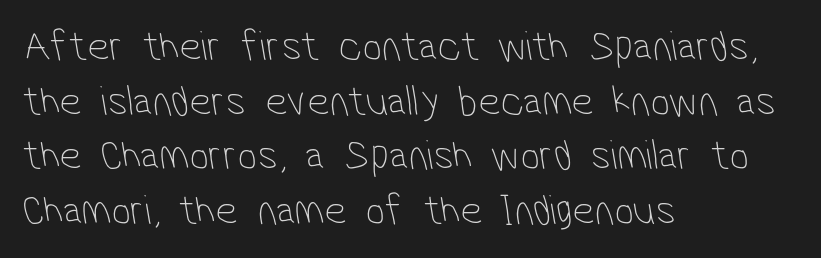
What stands out about the letter spacing? Nothing — it is the standard amount. The typeface chosen for these lines omits serifs. Quick note: underline off. Here the designer chose a conventional face with non-uniform glyph widths. The typeface has the unassuming heft of standard copy or less.
